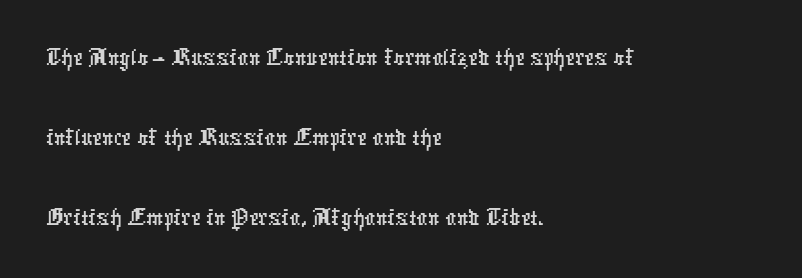
The image shows 54 px condensed sans-serif type; set left-aligned, normal line spacing (1.48x), normal letter spacing, not underlined; low stroke contrast and a medium x-height.
